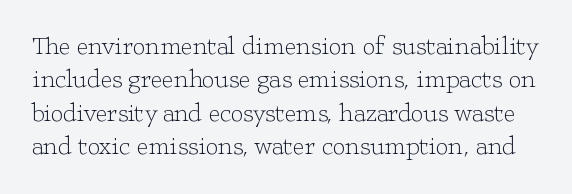
Q: Is the text bold? A: No.
Q: Is the text italic (slanted)? A: No, it is upright.
Q: Is the text underlined? A: No.
Q: Is the spacing between letters normal or unusually wide? A: Normal.
Q: Is the spacing between lines tight, normal or loose? A: Normal.
